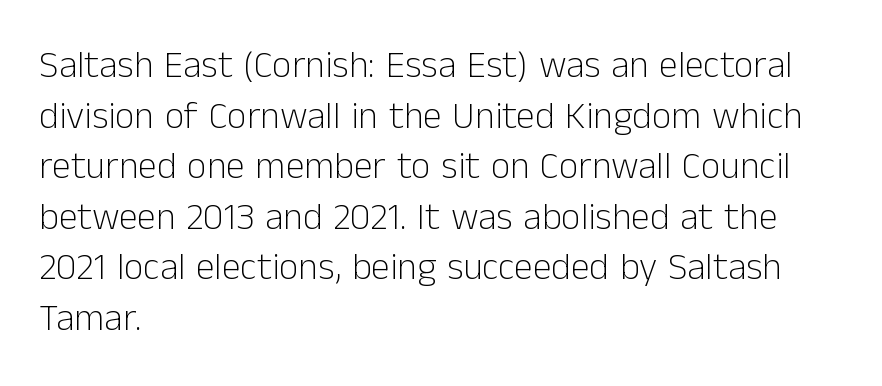
Posture: straight, roman, zero tilt. There is no visible air inserted between adjacent glyphs. One-word summary of the alignment: left. Successive baselines arrive at the customary interval. Look at the bottom of the vertical strokes: they stop flat, with no serifs. The words here are not underlined.
